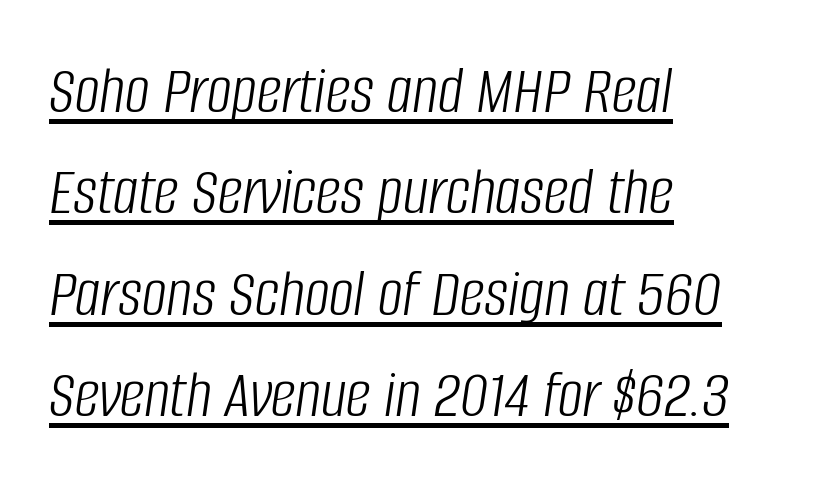
{"italic": "yes", "lean": "right", "slant_degrees": 8, "bold": "no", "weight": "light", "width": "condensed", "stroke_contrast": "low", "x_height": "large", "monospaced": "no", "underline": "yes", "align": "left", "line_spacing": "normal", "line_spacing_ratio": 1.45, "letter_spacing": "normal", "letter_spacing_em": 0.0, "glyph_px": 70}
